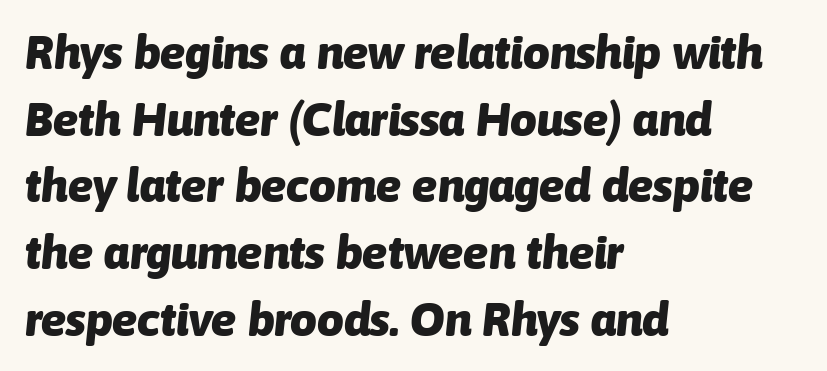
Q: Is the text bold? A: Yes.
Q: Is the text italic (slanted)? A: Yes, it leans right by about 6 degrees.
Q: Is the text underlined? A: No.
Q: How is the paragraph aligned? A: Left-aligned.
Q: Is the spacing between letters normal or unusually wide? A: Normal.
Q: Is the spacing between lines tight, normal or loose? A: Normal.
Q: Width (condensed, normal, or wide)? A: Normal.
Q: Stroke contrast? A: Low.
Q: x-height? A: Medium.
Q: Monospaced? A: No.
